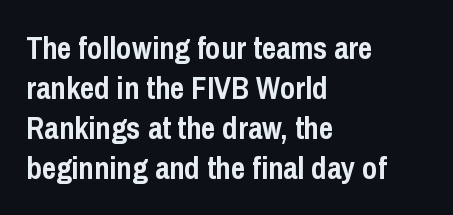
Q: Is the text bold? A: Yes.
Q: Is the text italic (slanted)? A: No, it is upright.
Q: Is the typeface a serif or a sans-serif typeface? A: Sans-serif.
Q: Is the text underlined? A: No.
Q: How is the paragraph aligned? A: Left-aligned.
Q: Is the spacing between letters normal or unusually wide? A: Normal.
Q: Is the spacing between lines tight, normal or loose? A: Normal.
Q: Width (condensed, normal, or wide)? A: Condensed.
Q: Stroke contrast? A: Low.
Q: x-height? A: Medium.
Q: Monospaced? A: No.
